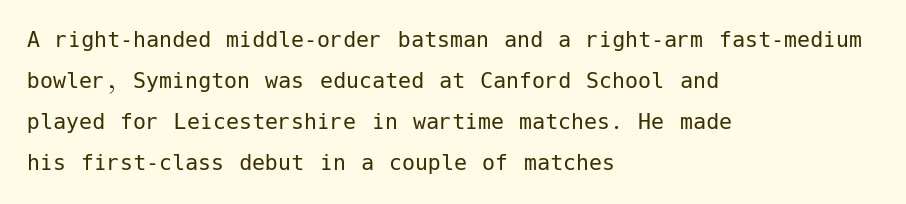
{"italic": "no", "bold": "no", "underline": "no", "align": "left", "line_spacing": "normal", "line_spacing_ratio": 1.58, "letter_spacing": "normal", "letter_spacing_em": 0.0, "glyph_px": 26}
